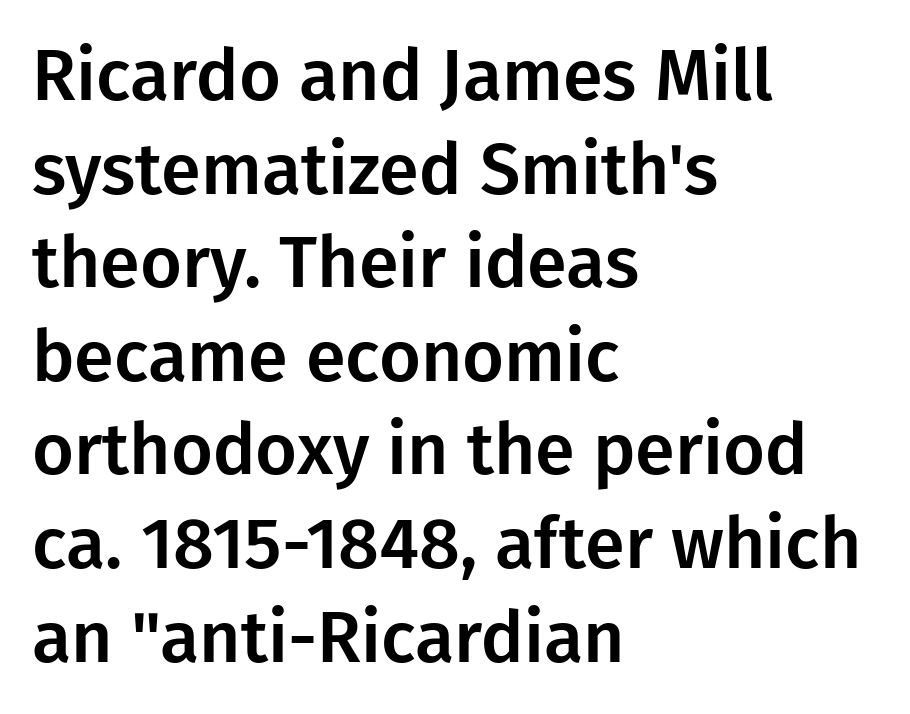
Q: Is the text italic (slanted)? A: No, it is upright.
Q: Is the typeface a serif or a sans-serif typeface? A: Sans-serif.
Q: Is the text underlined? A: No.
Q: How is the paragraph aligned? A: Left-aligned.
Q: Is the spacing between letters normal or unusually wide? A: Normal.
Q: Is the spacing between lines tight, normal or loose? A: Normal.
Q: Width (condensed, normal, or wide)? A: Normal.
Q: Stroke contrast? A: Low.
Q: x-height? A: Medium.
Q: Monospaced? A: No.
